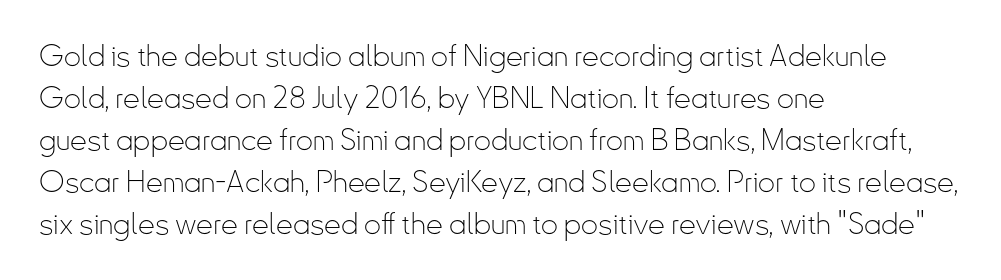
The image shows 30 px thin, condensed sans-serif type, upright; set left-aligned, normal line spacing (1.4x), normal letter spacing, not underlined; low stroke contrast and a small x-height.
